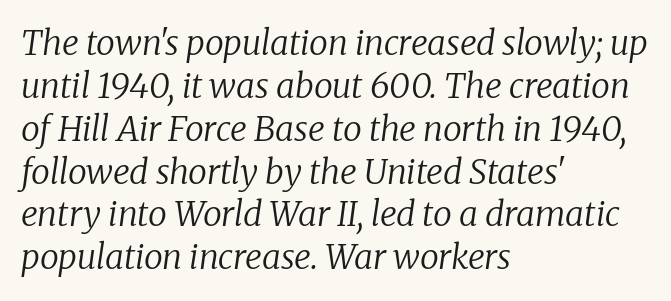
{"serif": "yes", "italic": "yes", "lean": "right", "slant_degrees": 8, "bold": "no", "weight": "regular", "width": "normal", "stroke_contrast": "low", "x_height": "medium", "monospaced": "no", "underline": "no", "align": "left", "line_spacing": "normal", "line_spacing_ratio": 1.26, "letter_spacing": "normal", "letter_spacing_em": 0.0, "glyph_px": 34}
